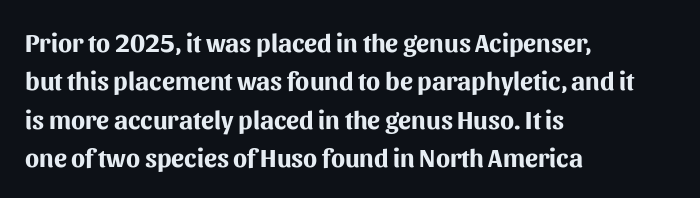
{"italic": "no", "bold": "yes", "underline": "no", "align": "left", "line_spacing": "normal", "line_spacing_ratio": 1.48, "letter_spacing": "normal", "letter_spacing_em": 0.0, "glyph_px": 26}
